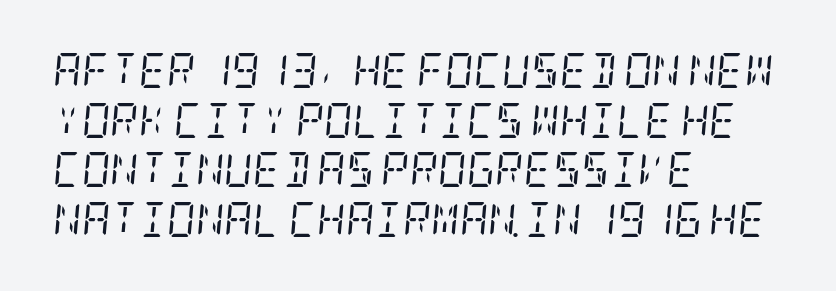
{"serif": "yes", "italic": "yes", "lean": "right", "slant_degrees": 5, "bold": "no", "weight": "regular", "width": "condensed", "stroke_contrast": "low", "x_height": "large", "underline": "no", "align": "left", "line_spacing": "normal", "line_spacing_ratio": 1.42, "letter_spacing": "normal", "letter_spacing_em": 0.0, "glyph_px": 35}
